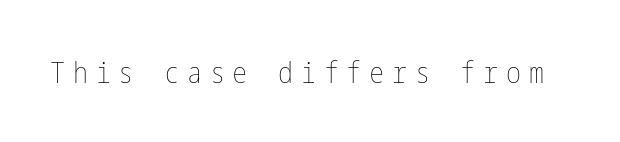
Q: Is the text bold? A: No.
Q: Is the text italic (slanted)? A: No, it is upright.
Q: Is the text underlined? A: No.
Q: Is the spacing between letters normal or unusually wide? A: Unusually wide.
Q: Width (condensed, normal, or wide)? A: Condensed.
Q: Stroke contrast? A: Low.
Q: x-height? A: Medium.
